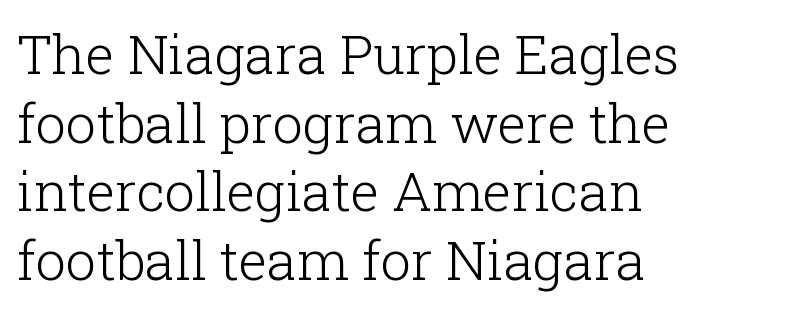
{"serif": "yes", "italic": "no", "bold": "no", "weight": "light", "width": "normal", "stroke_contrast": "low", "x_height": "medium", "monospaced": "no", "underline": "no", "align": "left", "line_spacing": "normal", "line_spacing_ratio": 1.27, "letter_spacing": "normal", "letter_spacing_em": 0.0, "glyph_px": 54}
